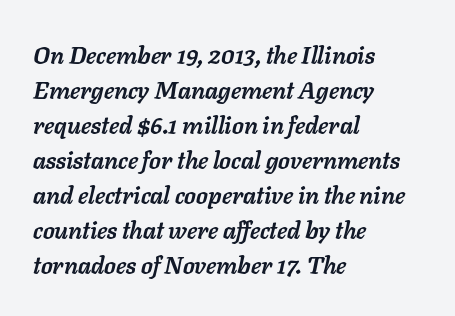
This is heavy type, rendered in bold. Nothing unusual about the tracking: characters are spaced as the font intends. Just letters on the line, the space beneath them empty. Rows of type keep a routine distance in the vertical direction. The setting favours the left margin, as ordinary paragraphs usually do. The typography opts for an oblique posture over an upright one.
